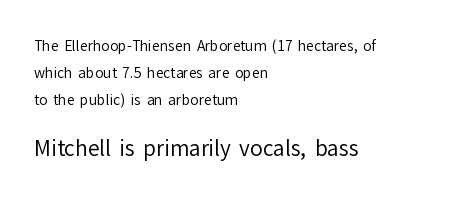
Q: Is the text bold? A: No.
Q: Is the text italic (slanted)? A: No, it is upright.
Q: Is the text underlined? A: No.
Q: How is the paragraph aligned? A: Left-aligned.
Q: Is the spacing between letters normal or unusually wide? A: Normal.
Q: Is the spacing between lines tight, normal or loose? A: Loose.
Q: Which block of text is set in a larger size, the first (top) or the second (bottom)? A: The second (bottom) one.
